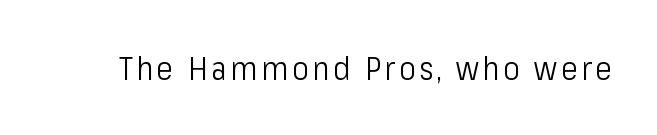
A typesetter would label this face a sans. The characters are drawn with everyday or finer stroke widths. The string is rendered with underlining switched off. It's the straight-up-and-down kind of type. Each letter keeps its own natural width here, so spacing adapts to shape.
